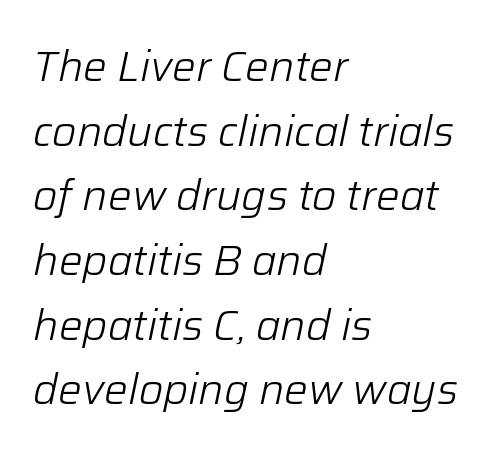
Each letter keeps its own natural width here, so spacing adapts to shape. An italicized treatment has been applied to the whole sample. Students, observe: this is what conventionally led text looks like. Has an underline been added? It has not. Nothing unusual about the tracking: characters are spaced as the font intends. These lines are set flush left with a ragged right edge.
